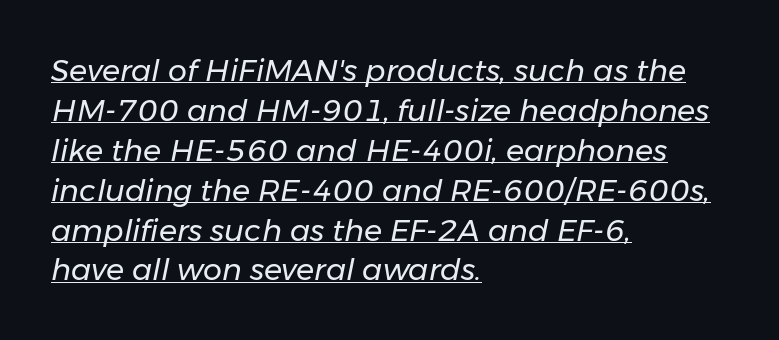
Q: Is the text bold? A: No.
Q: Is the text italic (slanted)? A: Yes, it leans right by about 11 degrees.
Q: Is the text underlined? A: Yes.
Q: How is the paragraph aligned? A: Left-aligned.
Q: Is the spacing between letters normal or unusually wide? A: Normal.
Q: Is the spacing between lines tight, normal or loose? A: Normal.
Q: Width (condensed, normal, or wide)? A: Normal.
Q: Stroke contrast? A: Low.
Q: x-height? A: Medium.
Q: Monospaced? A: No.
